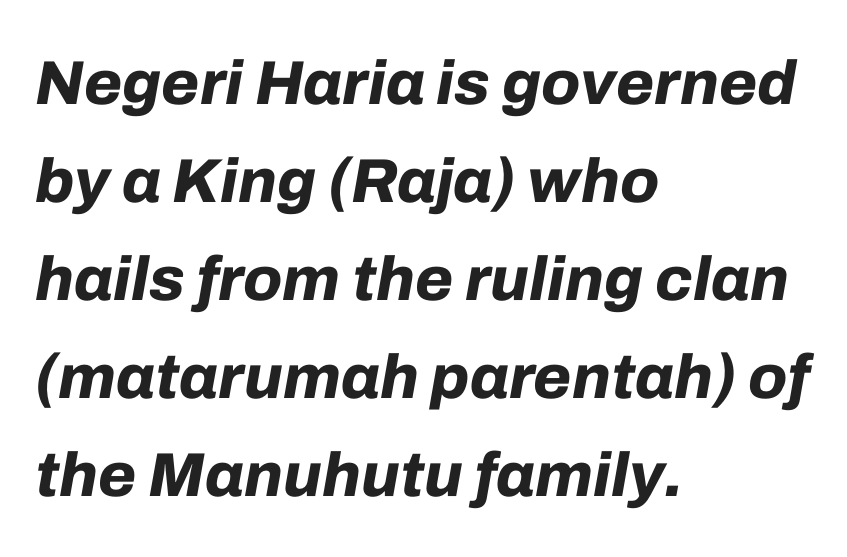
Q: Is the text bold? A: Yes.
Q: Is the text italic (slanted)? A: Yes, it leans right by about 10 degrees.
Q: Is the text underlined? A: No.
Q: How is the paragraph aligned? A: Left-aligned.
Q: Is the spacing between letters normal or unusually wide? A: Normal.
Q: Is the spacing between lines tight, normal or loose? A: Normal.
Q: Width (condensed, normal, or wide)? A: Normal.
Q: Stroke contrast? A: Low.
Q: x-height? A: Medium.
Q: Monospaced? A: No.
